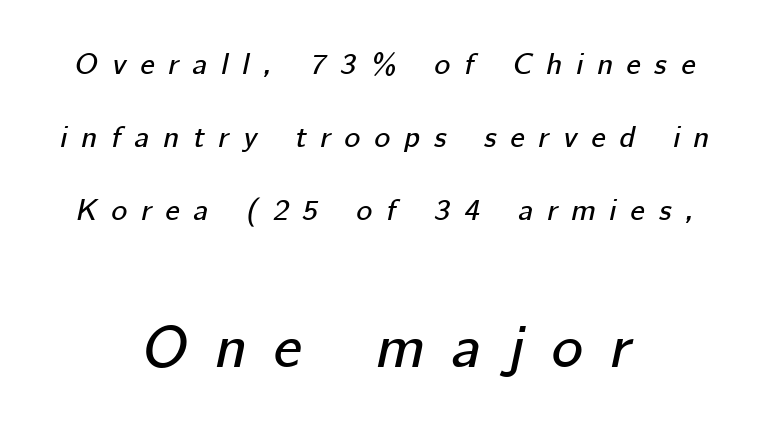
The image shows 59 px text type, italic (leaning right); set centered, loose line spacing (2.44x), unusually wide letter spacing (+0.47 em), not underlined; the second (bottom) block is 1.97x larger; low stroke contrast and a medium x-height.
